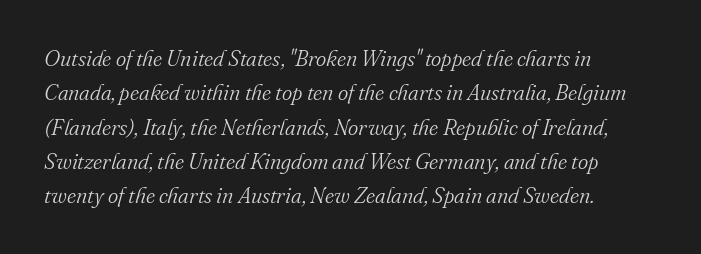
Q: Is the text bold? A: No.
Q: Is the text italic (slanted)? A: Yes, it leans right by about 16 degrees.
Q: Is the text underlined? A: No.
Q: How is the paragraph aligned? A: Left-aligned.
Q: Is the spacing between letters normal or unusually wide? A: Normal.
Q: Is the spacing between lines tight, normal or loose? A: Normal.
